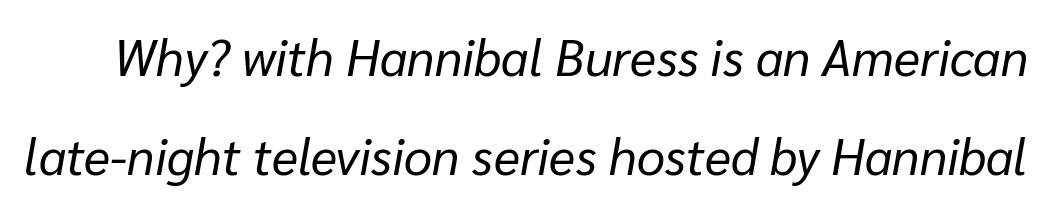
{"italic": "yes", "lean": "right", "slant_degrees": 10, "bold": "no", "weight": "regular", "width": "normal", "stroke_contrast": "low", "x_height": "medium", "monospaced": "no", "underline": "no", "line_spacing": "loose", "line_spacing_ratio": 1.98, "letter_spacing": "normal", "letter_spacing_em": 0.0, "glyph_px": 50}
